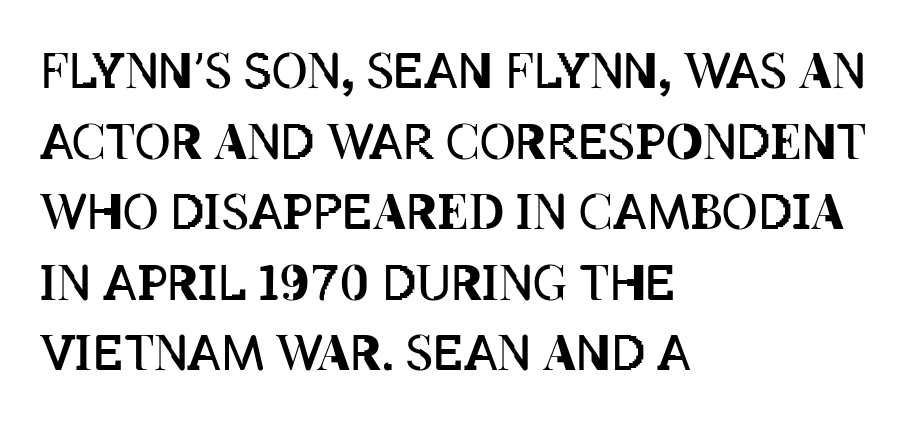
The image shows 49 px regular-weight, condensed type, upright; set left-aligned, normal line spacing (1.44x), normal letter spacing, not underlined; low stroke contrast and a large x-height.
